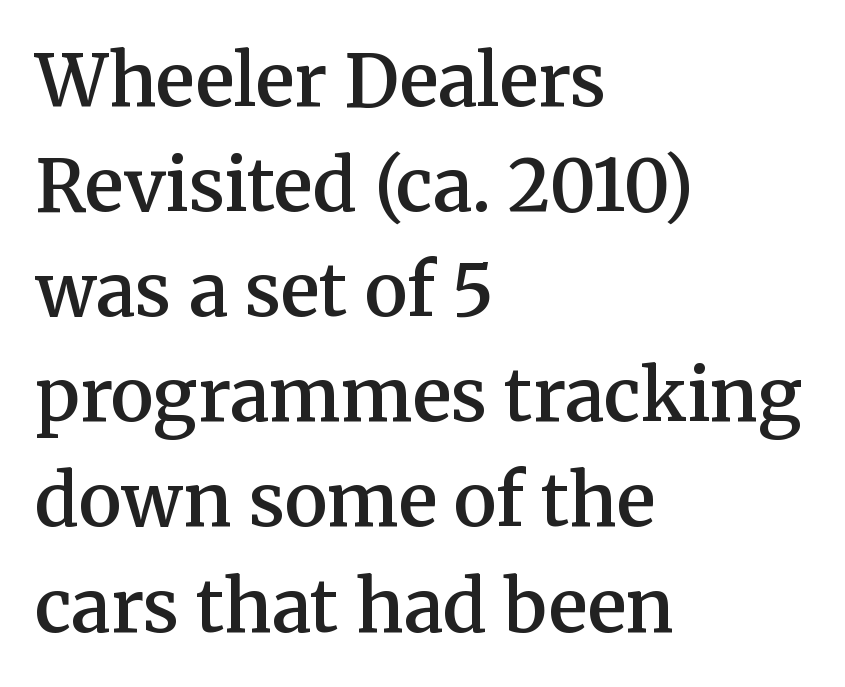
Q: Is the text bold? A: Semi-bold.
Q: Is the text italic (slanted)? A: No, it is upright.
Q: Is the typeface a serif or a sans-serif typeface? A: Serif.
Q: Is the text underlined? A: No.
Q: How is the paragraph aligned? A: Left-aligned.
Q: Is the spacing between letters normal or unusually wide? A: Normal.
Q: Is the spacing between lines tight, normal or loose? A: Normal.
Q: Width (condensed, normal, or wide)? A: Normal.
Q: Stroke contrast? A: Medium.
Q: x-height? A: Medium.
Q: Monospaced? A: No.
